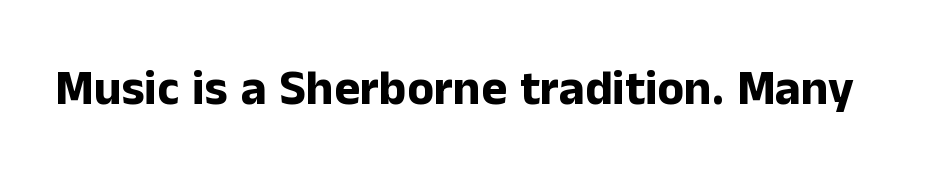
Caption: bold face, heavy strokes. The space beneath each line is pristine and unruled. The letters advance in unequal steps, a hallmark of proportional type. You can tell from the bare stems that sans-serif type was used. If you drew a line through each stem, it would be perfectly vertical.
